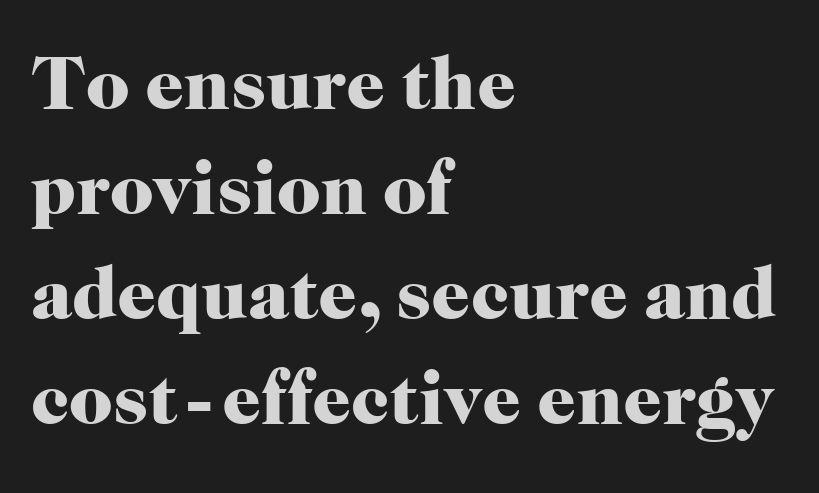
{"serif": "yes", "italic": "no", "bold": "yes", "weight": "heavy", "width": "normal", "stroke_contrast": "high", "x_height": "medium", "monospaced": "no", "underline": "no", "align": "left", "line_spacing": "normal", "line_spacing_ratio": 1.38, "letter_spacing": "normal", "letter_spacing_em": 0.0, "glyph_px": 76}
